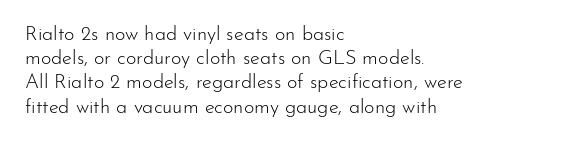
Tall strokes in this sample are plumb rather than angled. Decoration check: the copy has no underline. Words appear dense and cohesive because spacing is normal. The typesetter chose a ragged-right arrangement here.
